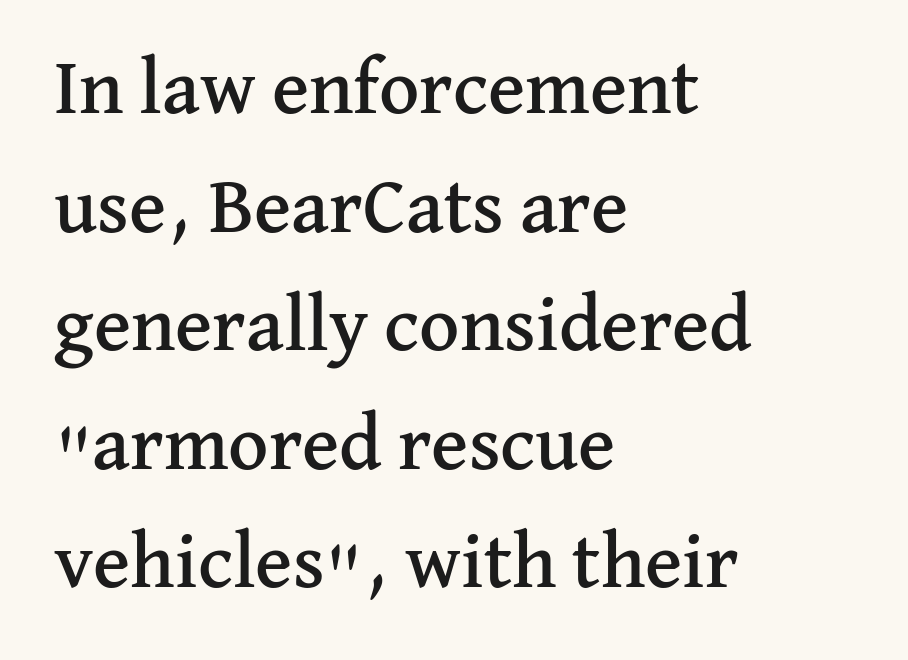
Q: Is the text italic (slanted)? A: No, it is upright.
Q: Is the typeface a serif or a sans-serif typeface? A: Serif.
Q: Is the text underlined? A: No.
Q: How is the paragraph aligned? A: Left-aligned.
Q: Is the spacing between letters normal or unusually wide? A: Normal.
Q: Is the spacing between lines tight, normal or loose? A: Normal.
Q: Width (condensed, normal, or wide)? A: Normal.
Q: Stroke contrast? A: Medium.
Q: x-height? A: Medium.
Q: Monospaced? A: No.
